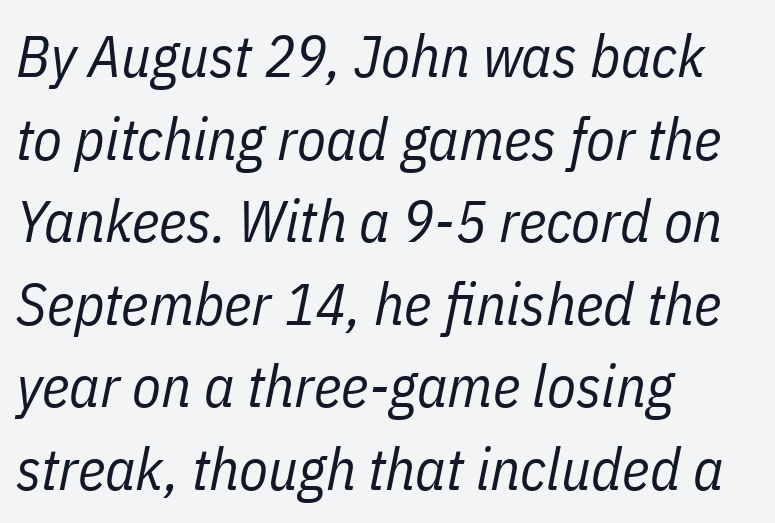
Q: Is the text bold? A: No.
Q: Is the text italic (slanted)? A: Yes, it leans right by about 11 degrees.
Q: Is the text underlined? A: No.
Q: How is the paragraph aligned? A: Left-aligned.
Q: Is the spacing between letters normal or unusually wide? A: Normal.
Q: Is the spacing between lines tight, normal or loose? A: Normal.
Q: Width (condensed, normal, or wide)? A: Condensed.
Q: Stroke contrast? A: Low.
Q: x-height? A: Medium.
Q: Monospaced? A: No.
